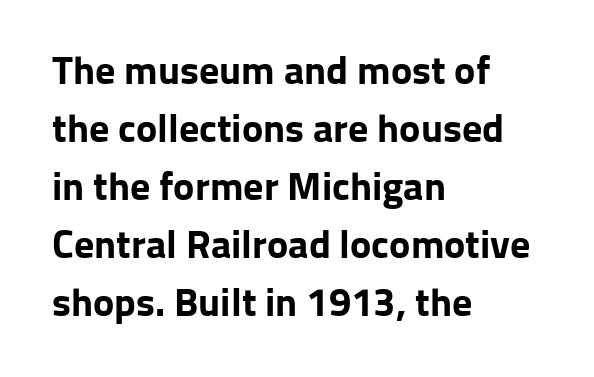
Q: Is the text bold? A: Yes.
Q: Is the text italic (slanted)? A: No, it is upright.
Q: Is the typeface a serif or a sans-serif typeface? A: Sans-serif.
Q: Is the text underlined? A: No.
Q: How is the paragraph aligned? A: Left-aligned.
Q: Is the spacing between letters normal or unusually wide? A: Normal.
Q: Is the spacing between lines tight, normal or loose? A: Normal.
Q: Width (condensed, normal, or wide)? A: Normal.
Q: Stroke contrast? A: Low.
Q: x-height? A: Medium.
Q: Monospaced? A: No.
